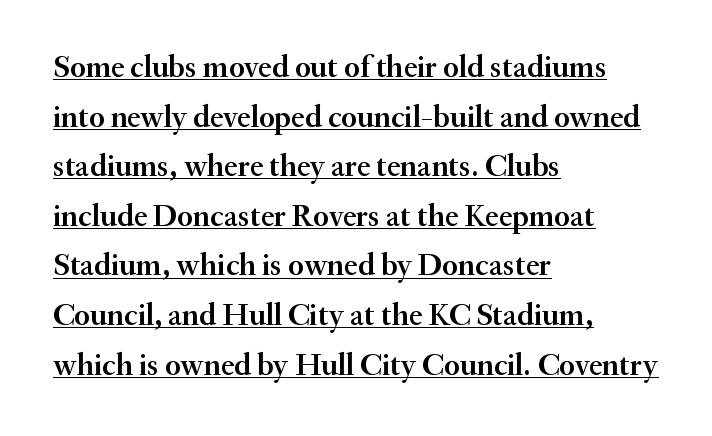
Q: Is the text bold? A: Semi-bold.
Q: Is the text italic (slanted)? A: No, it is upright.
Q: Is the typeface a serif or a sans-serif typeface? A: Serif.
Q: Is the text underlined? A: Yes.
Q: How is the paragraph aligned? A: Left-aligned.
Q: Is the spacing between letters normal or unusually wide? A: Normal.
Q: Is the spacing between lines tight, normal or loose? A: Normal.
Q: Width (condensed, normal, or wide)? A: Normal.
Q: Stroke contrast? A: Medium.
Q: x-height? A: Small.
Q: Monospaced? A: No.
